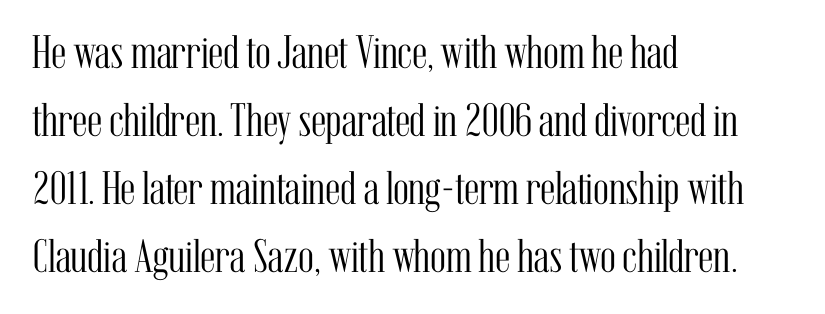
Q: Is the text bold? A: No.
Q: Is the text italic (slanted)? A: No, it is upright.
Q: Is the typeface a serif or a sans-serif typeface? A: Serif.
Q: Is the text underlined? A: No.
Q: How is the paragraph aligned? A: Left-aligned.
Q: Is the spacing between letters normal or unusually wide? A: Normal.
Q: Is the spacing between lines tight, normal or loose? A: Normal.
Q: Width (condensed, normal, or wide)? A: Condensed.
Q: Stroke contrast? A: Medium.
Q: x-height? A: Medium.
Q: Monospaced? A: No.
